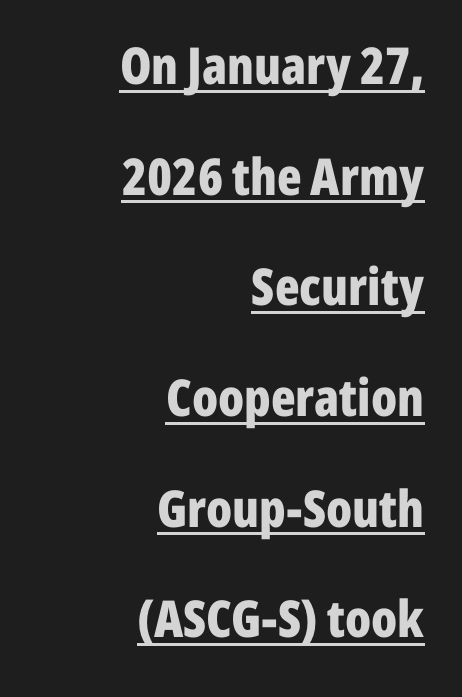
The image shows 51 px bold, condensed sans-serif type, upright; set right-aligned, loose line spacing (2.17x), normal letter spacing, underlined; low stroke contrast and a medium x-height.
